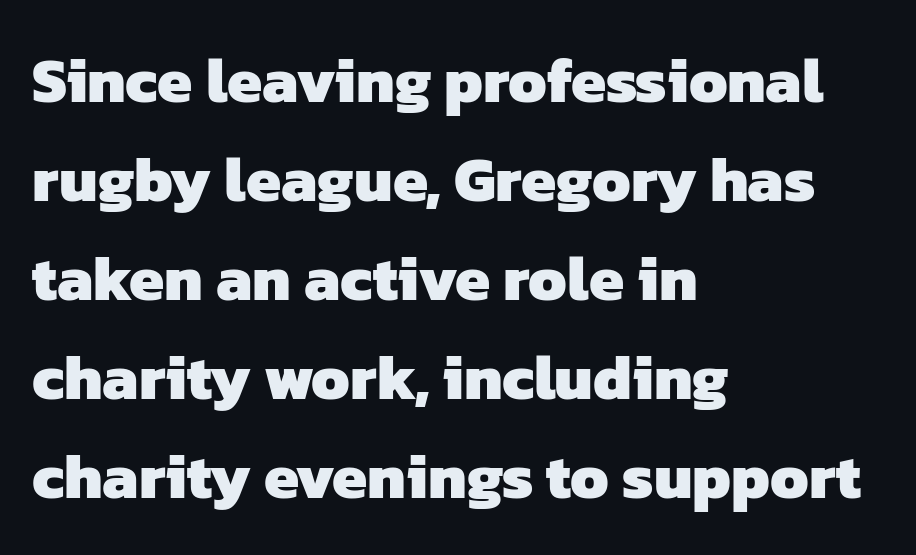
The image shows 63 px heavy sans-serif type; set left-aligned, normal line spacing (1.57x), normal letter spacing, not underlined; low stroke contrast and a medium x-height.
